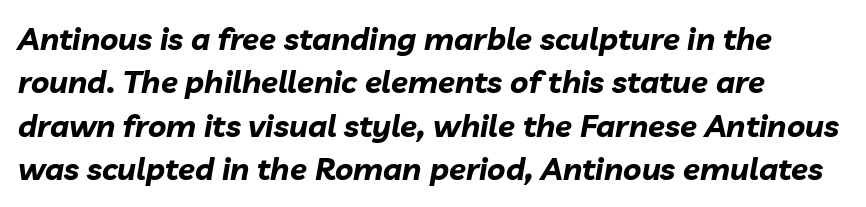
You'd pick this weight for a headline — it's a proper bold. Every character sits at an angle, as italics do. Quick note: underline off. Standard letterfit; no display-style spreading of the glyphs. The letters advance in unequal steps, a hallmark of proportional type. This block has exactly the height ordinary leading produces.
